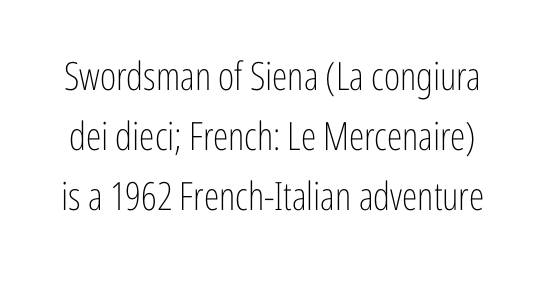
This sample has the flowing, uneven cadence of proportional lettering. Stroke thickness stays within the range of a standard reading face or lighter. How would I describe the line gaps? Plain and ordinary. Each row of text sits above clean, open space.
